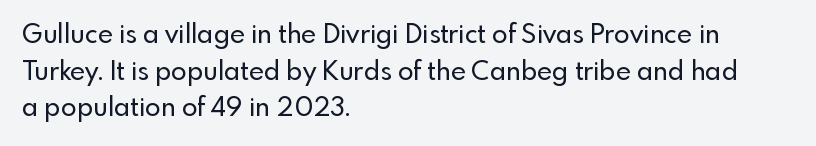
{"italic": "no", "underline": "no", "align": "left", "line_spacing": "normal", "line_spacing_ratio": 1.41, "letter_spacing": "normal", "letter_spacing_em": 0.0, "glyph_px": 26}
